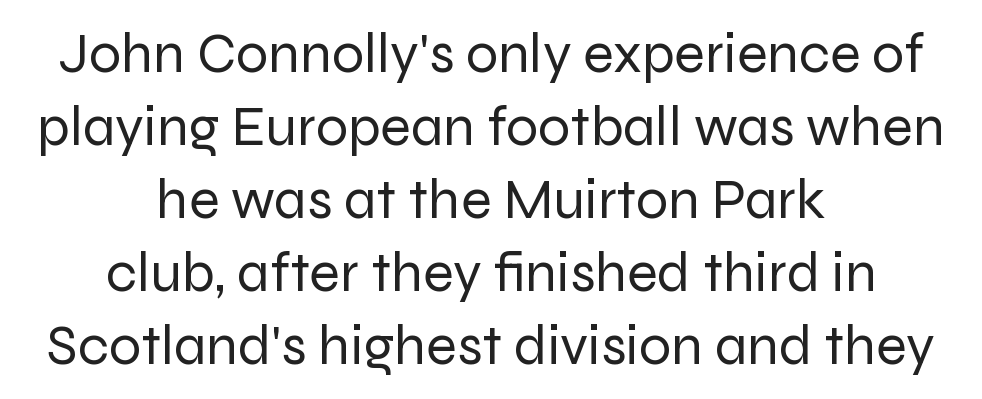
Q: Is the text bold? A: No.
Q: Is the text italic (slanted)? A: No, it is upright.
Q: Is the typeface a serif or a sans-serif typeface? A: Sans-serif.
Q: Is the text underlined? A: No.
Q: How is the paragraph aligned? A: Centered.
Q: Is the spacing between letters normal or unusually wide? A: Normal.
Q: Is the spacing between lines tight, normal or loose? A: Normal.
Q: Width (condensed, normal, or wide)? A: Normal.
Q: Stroke contrast? A: Low.
Q: x-height? A: Medium.
Q: Monospaced? A: No.
